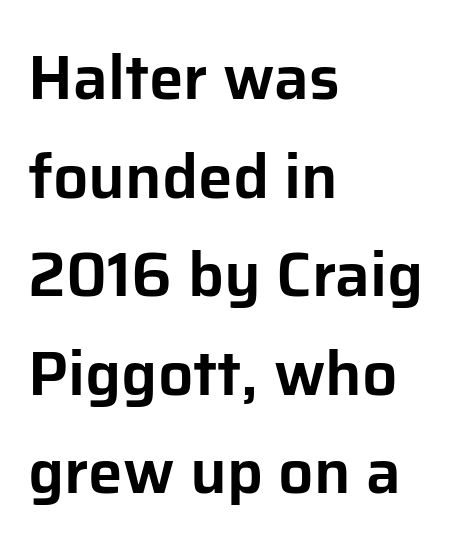
Only glyphs here, with clear space below each row. Spacing between characters is what you'd get straight out of the box. Classification — sans serif. Do the characters align in a grid? No, the font is proportional. Regular leading.
